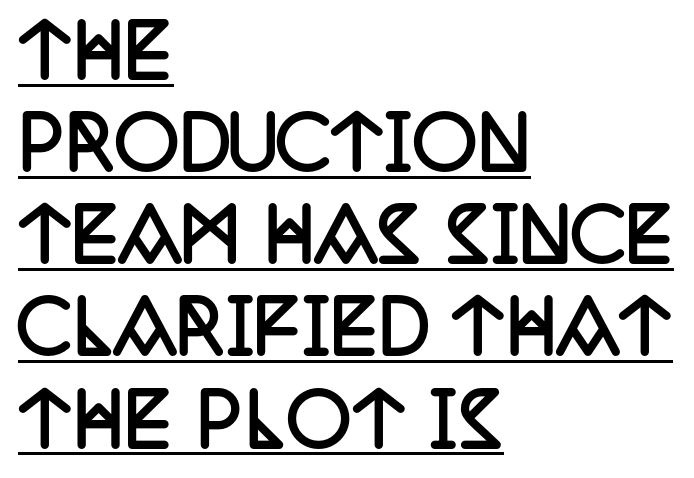
The image shows 72 px semibold, condensed serif type, upright; set left-aligned, normal line spacing (1.28x), normal letter spacing, underlined; low stroke contrast and a large x-height.
